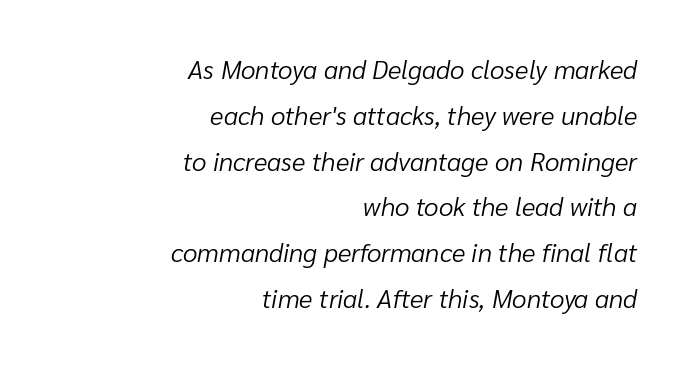
Q: Is the text bold? A: No.
Q: Is the text italic (slanted)? A: Yes, it leans right by about 10 degrees.
Q: Is the text underlined? A: No.
Q: How is the paragraph aligned? A: Right-aligned.
Q: Is the spacing between letters normal or unusually wide? A: Normal.
